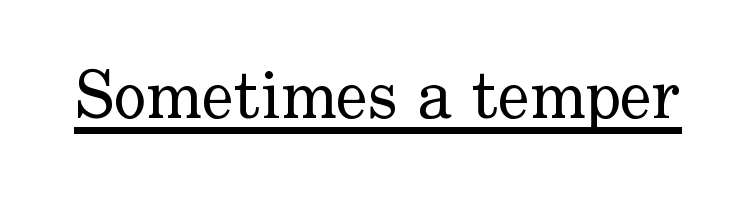
Q: Is the text bold? A: No.
Q: Is the text italic (slanted)? A: No, it is upright.
Q: Is the typeface a serif or a sans-serif typeface? A: Serif.
Q: Is the text underlined? A: Yes.
Q: Is the spacing between letters normal or unusually wide? A: Normal.
Q: Width (condensed, normal, or wide)? A: Normal.
Q: Stroke contrast? A: Low.
Q: x-height? A: Small.
Q: Monospaced? A: No.
